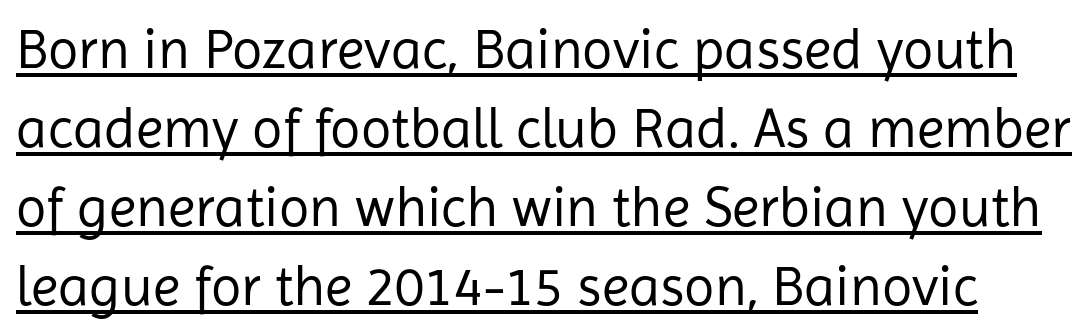
Q: Is the text bold? A: No.
Q: Is the text italic (slanted)? A: No, it is upright.
Q: Is the typeface a serif or a sans-serif typeface? A: Sans-serif.
Q: Is the text underlined? A: Yes.
Q: Is the spacing between letters normal or unusually wide? A: Normal.
Q: Is the spacing between lines tight, normal or loose? A: Normal.
Q: Width (condensed, normal, or wide)? A: Normal.
Q: Stroke contrast? A: Low.
Q: x-height? A: Medium.
Q: Monospaced? A: No.
